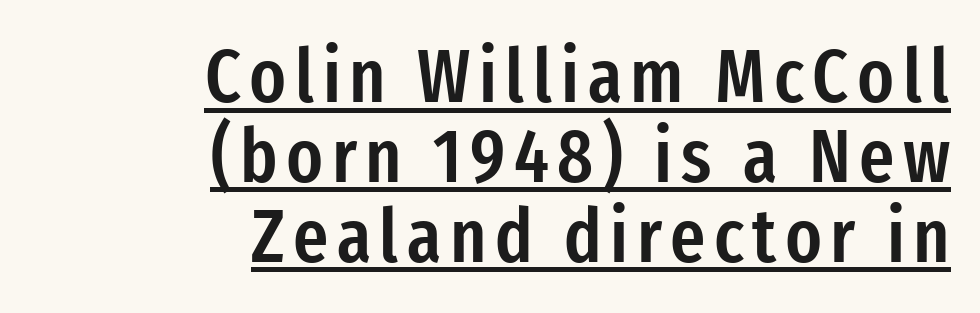
Q: Is the text bold? A: Semi-bold.
Q: Is the text italic (slanted)? A: No, it is upright.
Q: Is the typeface a serif or a sans-serif typeface? A: Sans-serif.
Q: Is the text underlined? A: Yes.
Q: How is the paragraph aligned? A: Right-aligned.
Q: Is the spacing between lines tight, normal or loose? A: Tight.
Q: Width (condensed, normal, or wide)? A: Condensed.
Q: Stroke contrast? A: Low.
Q: x-height? A: Medium.
Q: Monospaced? A: No.
